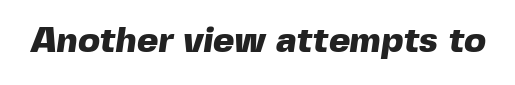
The gap between lines stays unmarked. Classification — sans serif. The letters are bold, with thick, heavy strokes. A typesetter would call this proportional, since set widths differ per character.
